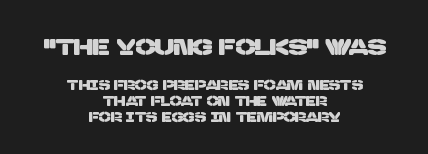
Centered paragraph, ragged on both sides. The emphasis by scale lands on block number one, above. Honestly, the letter spacing is just normal — you wouldn't notice it. Regarding leading, the lines here are crowded together. Has an underline been added? It has not.
